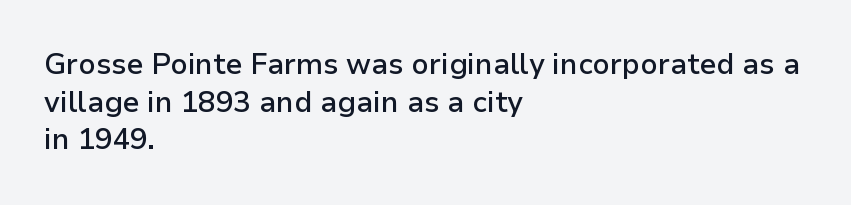
Notice how the passage keeps a crisp vertical edge on the left only. Stroke terminals: plain, sans-serif. Ordinary non-slanted type is in use. Default kerning and tracking; the words read as compact shapes. What's the leading like? Ordinary, nothing unusual. Note the varied advance widths — an 'i' is clearly narrower than an 'm'.
